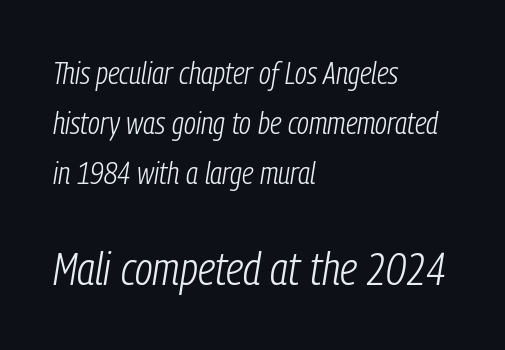
{"italic": "yes", "lean": "right", "slant_degrees": 9, "bold": "no", "weight": "light", "width": "condensed", "stroke_contrast": "low", "x_height": "medium", "monospaced": "no", "underline": "no", "align": "left", "line_spacing": "normal", "line_spacing_ratio": 1.62, "letter_spacing": "normal", "letter_spacing_em": 0.0, "larger_block": "second", "size_ratio": 1.48, "glyph_px": 46}
